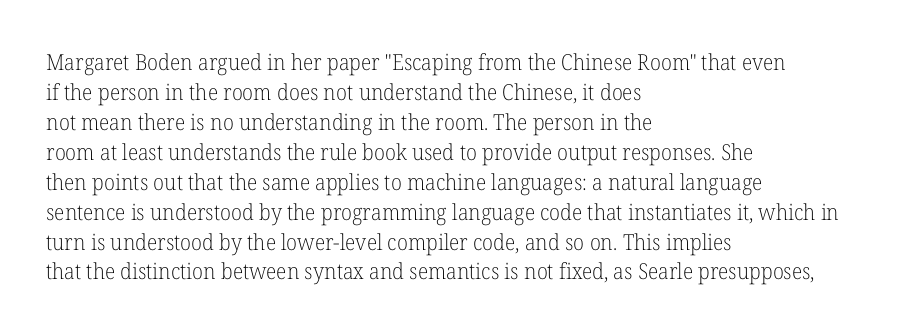
The image shows 22 px text type, upright; set left-aligned, normal line spacing (1.36x), normal letter spacing, not underlined.
